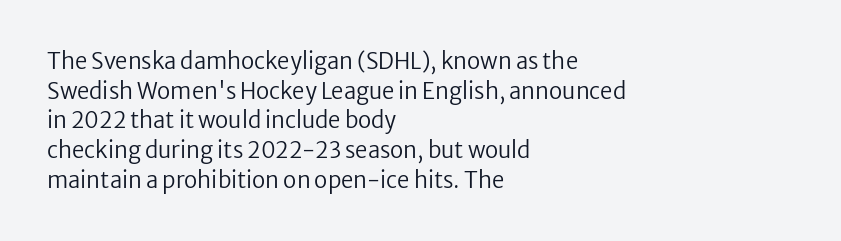
Q: Is the text bold? A: No.
Q: Is the text italic (slanted)? A: No, it is upright.
Q: Is the text underlined? A: No.
Q: How is the paragraph aligned? A: Left-aligned.
Q: Is the spacing between letters normal or unusually wide? A: Normal.
Q: Is the spacing between lines tight, normal or loose? A: Normal.
